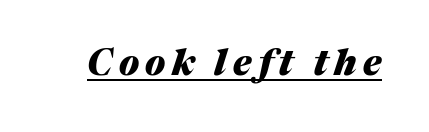
The image shows 35 px heavy type, italic (leaning right); set underlined; medium stroke contrast and a medium x-height.
